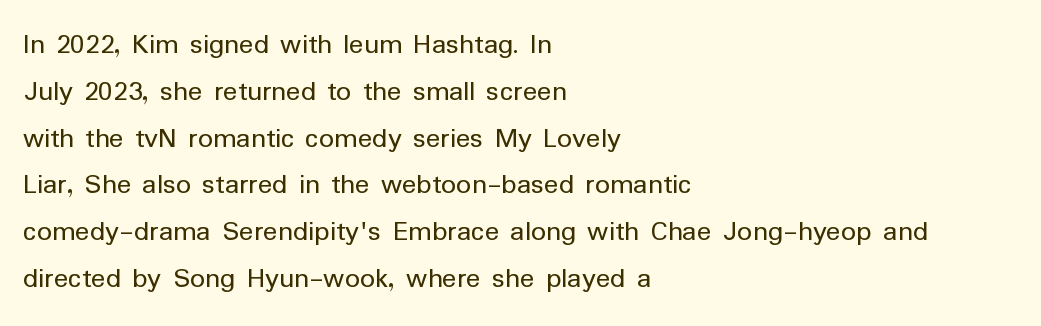
{"serif": "no", "italic": "no", "bold": "no", "weight": "regular", "width": "normal", "stroke_contrast": "low", "x_height": "medium", "monospaced": "no", "underline": "no", "align": "left", "line_spacing": "normal", "line_spacing_ratio": 1.56, "letter_spacing": "normal", "letter_spacing_em": 0.0, "glyph_px": 30}
